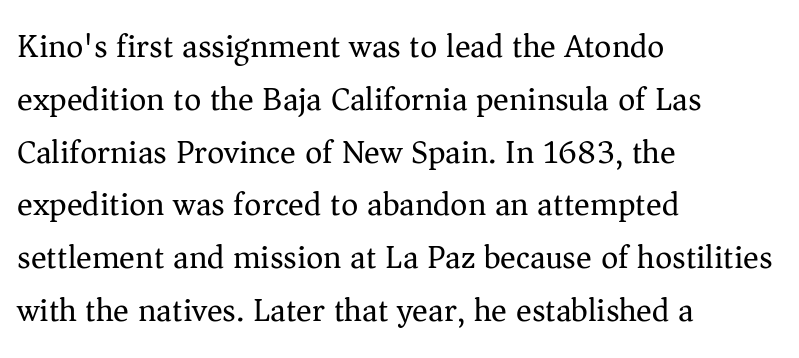
{"serif": "yes", "italic": "no", "bold": "no", "weight": "regular", "width": "normal", "stroke_contrast": "medium", "x_height": "medium", "monospaced": "no", "underline": "no", "align": "left", "line_spacing": "normal", "line_spacing_ratio": 1.6, "letter_spacing": "normal", "letter_spacing_em": 0.0, "glyph_px": 33}
